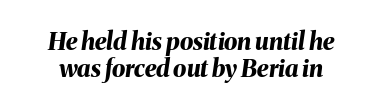
The rendering applies a slant to the glyphs. Short note: letters normally spaced. Unmarked baselines from the first word to the last. Tightly led — the rows are bunched. Does the weight exceed regular? Yes, all the way to bold.
